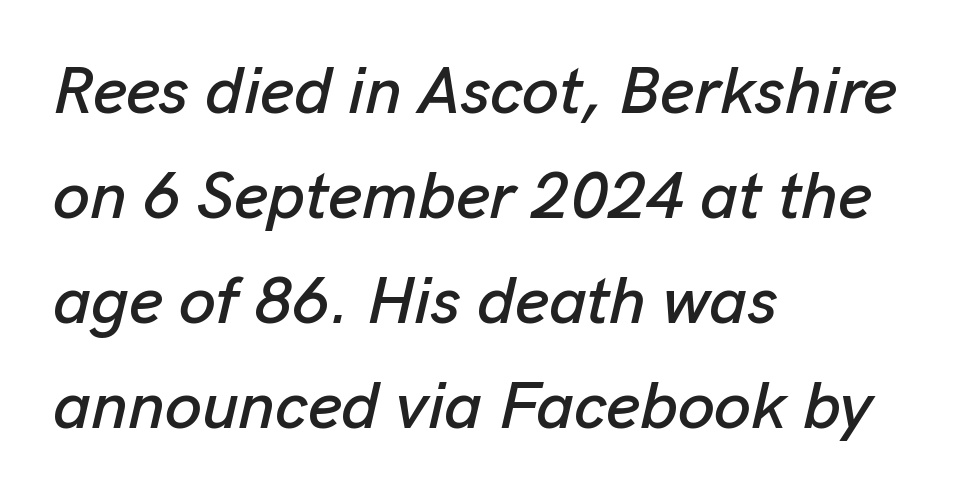
The image shows 66 px text type, italic (leaning right); set left-aligned, normal line spacing (1.59x), normal letter spacing, not underlined; low stroke contrast and a medium x-height.
